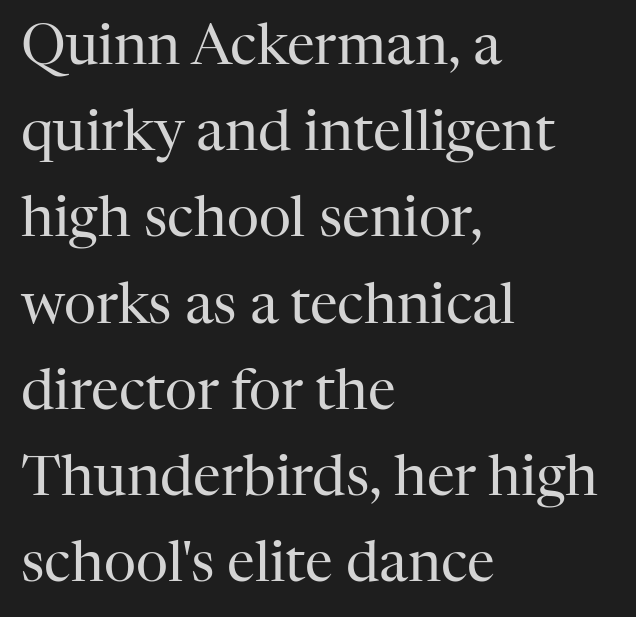
Vertical stems look standard width or narrower in stroke. Look at the bottom of the vertical strokes: they flare into serifs here. Type without underlining. Does the lettering tilt? It doesn't — this is upright. One glance says typical: line gaps are just what's usual.
